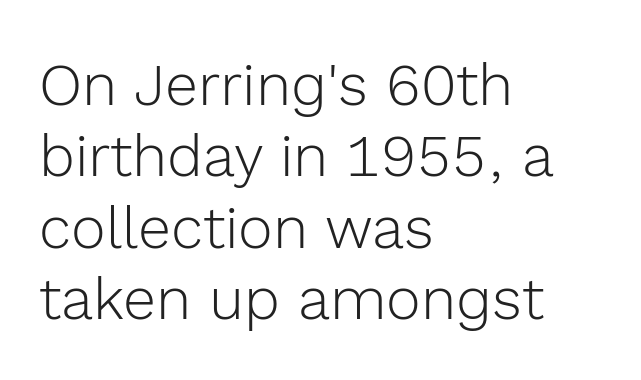
The image shows 59 px light sans-serif type, upright; set left-aligned, line spacing 1.21x, normal letter spacing, not underlined; a medium x-height.
